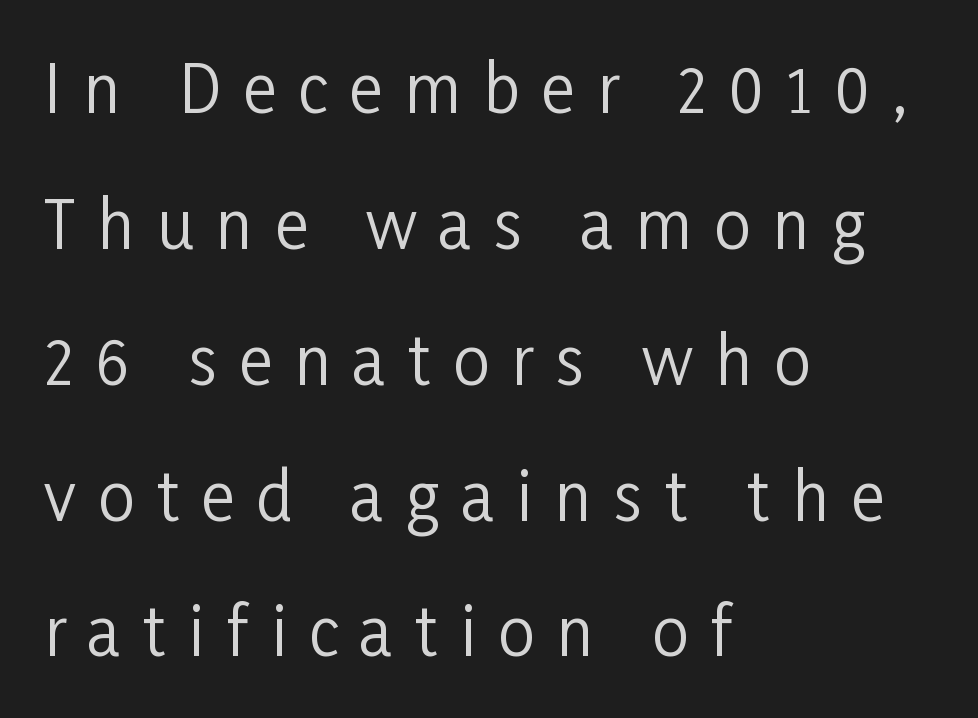
The image shows 65 px regular-weight, condensed sans-serif type, upright; set left-aligned, loose line spacing (2.09x), unusually wide letter spacing (+0.34 em), not underlined; low stroke contrast and a medium x-height.
